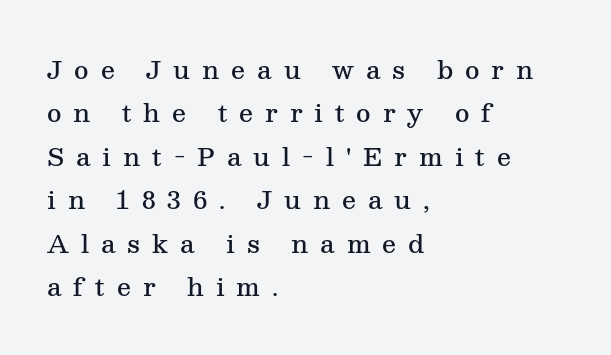
{"italic": "no", "bold": "semi", "underline": "no", "align": "left", "line_spacing_ratio": 1.74, "letter_spacing": "wide", "letter_spacing_em": 0.48, "glyph_px": 25}
